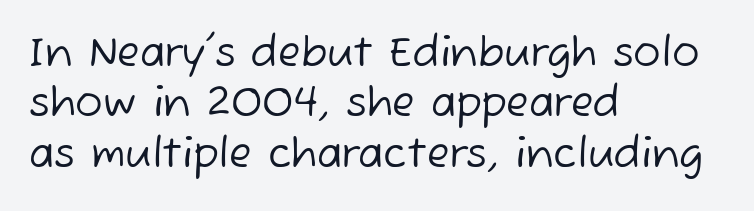
Q: Is the text bold? A: No.
Q: Is the typeface a serif or a sans-serif typeface? A: Sans-serif.
Q: Is the text underlined? A: No.
Q: How is the paragraph aligned? A: Left-aligned.
Q: Is the spacing between letters normal or unusually wide? A: Normal.
Q: Width (condensed, normal, or wide)? A: Normal.
Q: Stroke contrast? A: Low.
Q: x-height? A: Medium.
Q: Monospaced? A: No.
